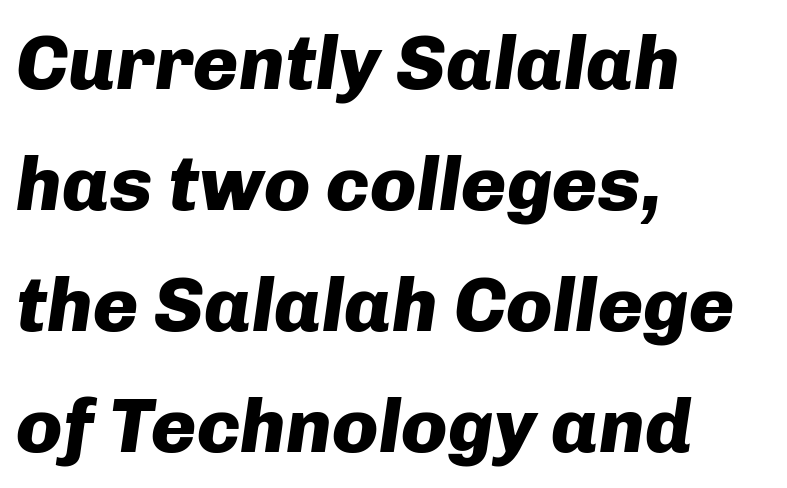
The image shows 77 px heavy type, italic (leaning right); set left-aligned, normal line spacing (1.57x), normal letter spacing, not underlined; low stroke contrast and a medium x-height.
